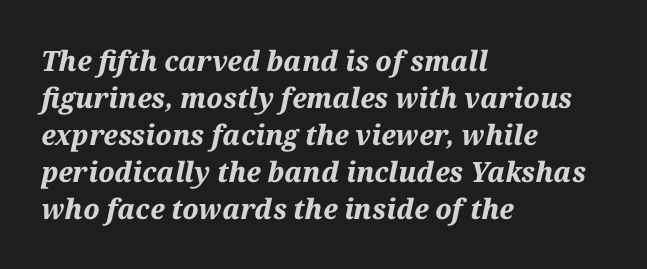
Pretty heavy lettering here — definitely bold. Glance below the letters and you will spot only blank space. The lines sit at an ordinary, default distance from one another. The rendering uses natural spacing where letterforms have individual widths.
